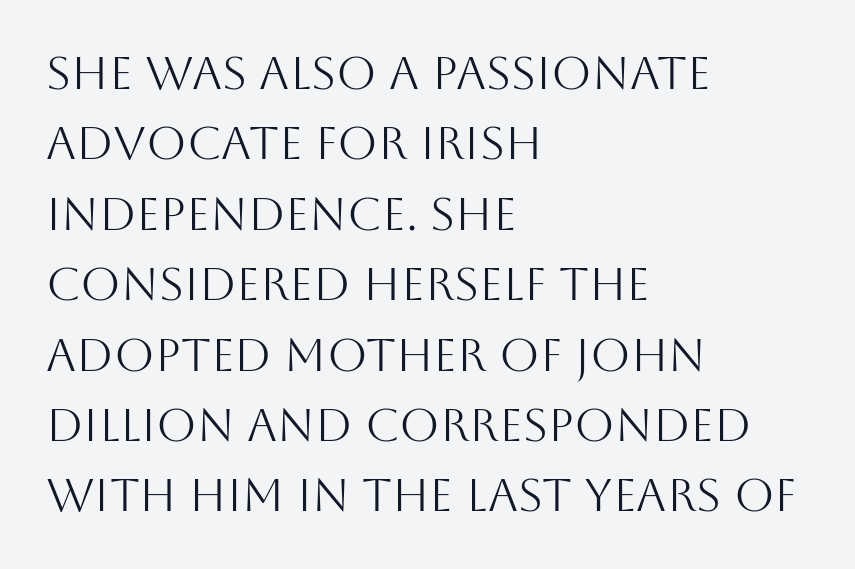
Q: Is the text bold? A: No.
Q: Is the text italic (slanted)? A: No, it is upright.
Q: Is the typeface a serif or a sans-serif typeface? A: Sans-serif.
Q: Is the text underlined? A: No.
Q: How is the paragraph aligned? A: Left-aligned.
Q: Is the spacing between letters normal or unusually wide? A: Normal.
Q: Is the spacing between lines tight, normal or loose? A: Normal.
Q: Width (condensed, normal, or wide)? A: Normal.
Q: Stroke contrast? A: Medium.
Q: x-height? A: Large.
Q: Monospaced? A: No.
